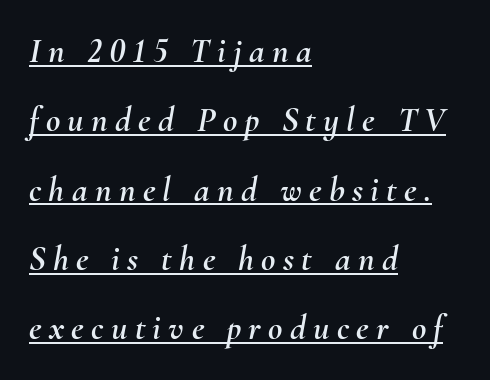
Q: Is the text italic (slanted)? A: Yes, it leans right by about 10 degrees.
Q: Is the text underlined? A: Yes.
Q: How is the paragraph aligned? A: Left-aligned.
Q: Is the spacing between letters normal or unusually wide? A: Unusually wide.
Q: Is the spacing between lines tight, normal or loose? A: Loose.
Q: Width (condensed, normal, or wide)? A: Normal.
Q: Stroke contrast? A: Medium.
Q: x-height? A: Small.
Q: Monospaced? A: No.
